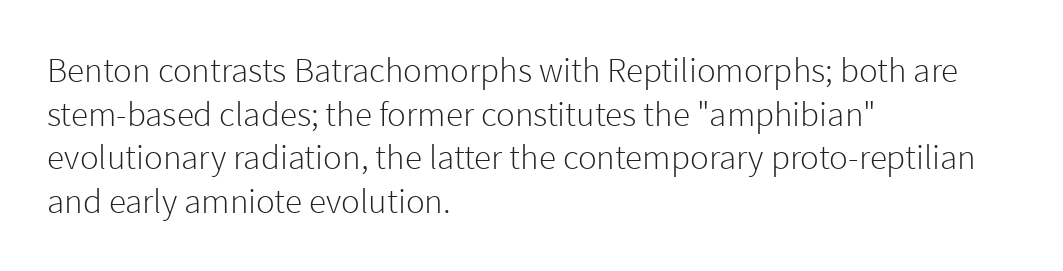
Q: Is the text bold? A: No.
Q: Is the text italic (slanted)? A: No, it is upright.
Q: Is the typeface a serif or a sans-serif typeface? A: Sans-serif.
Q: Is the text underlined? A: No.
Q: How is the paragraph aligned? A: Left-aligned.
Q: Is the spacing between letters normal or unusually wide? A: Normal.
Q: Is the spacing between lines tight, normal or loose? A: Normal.
Q: Width (condensed, normal, or wide)? A: Normal.
Q: x-height? A: Medium.
Q: Monospaced? A: No.
